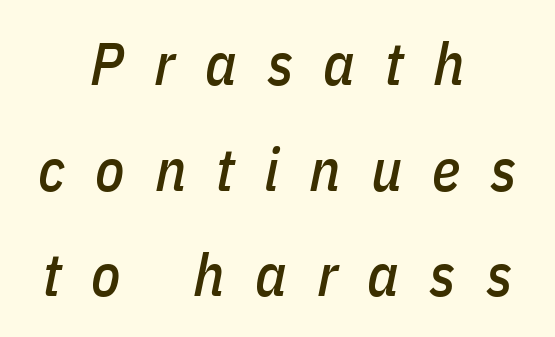
The words here are not underlined. The compositor balanced each line on the midline. Looking at the ascenders, they clearly lean. Tracking value appears strongly positive — letters spread wide. Spacing verdict: proportional, widths tailored to each character.
